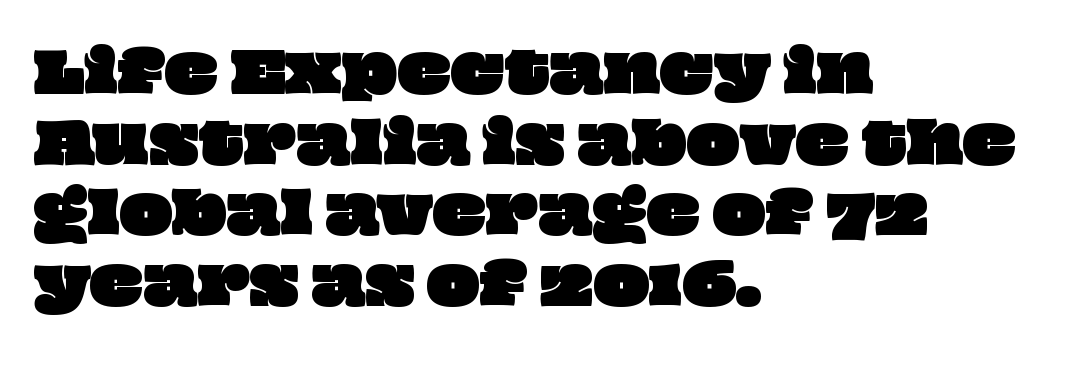
{"width": "wide", "stroke_contrast": "low", "x_height": "large", "monospaced": "no", "underline": "no", "align": "left", "line_spacing": "normal", "line_spacing_ratio": 1.26, "letter_spacing": "normal", "letter_spacing_em": 0.0, "glyph_px": 56}
